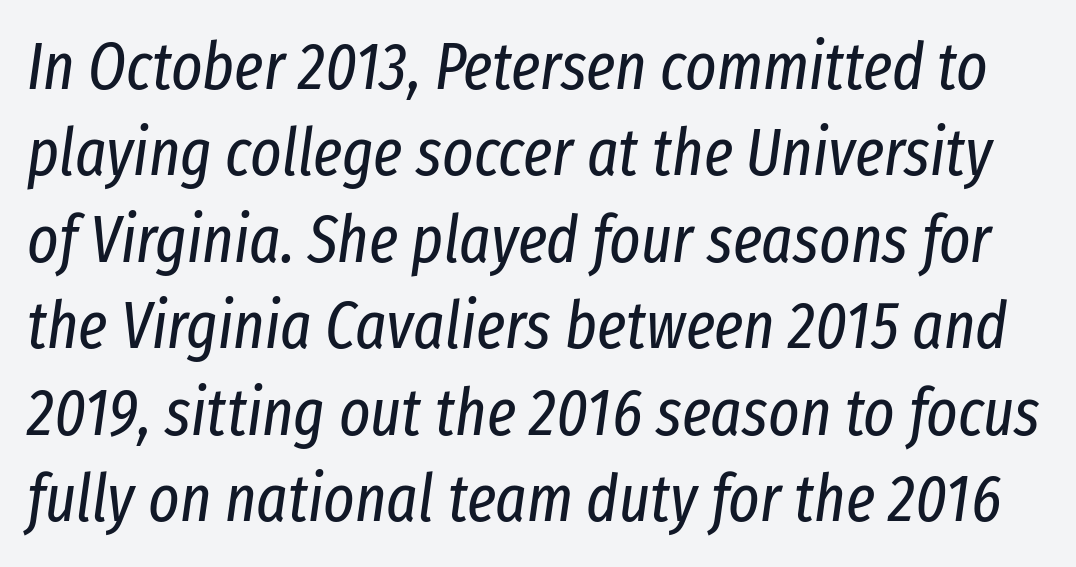
Q: Is the text bold? A: No.
Q: Is the text italic (slanted)? A: Yes, it leans right by about 8 degrees.
Q: Is the text underlined? A: No.
Q: Is the spacing between letters normal or unusually wide? A: Normal.
Q: Is the spacing between lines tight, normal or loose? A: Normal.
Q: Width (condensed, normal, or wide)? A: Condensed.
Q: Stroke contrast? A: Low.
Q: x-height? A: Medium.
Q: Monospaced? A: No.
